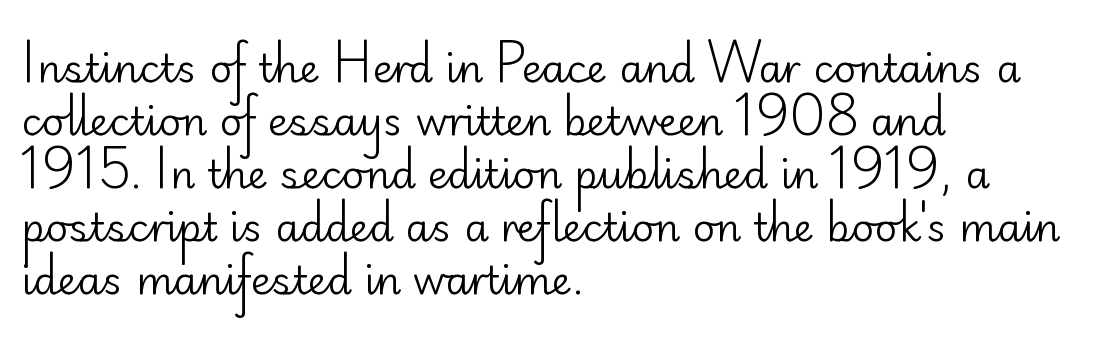
The image shows 39 px regular-weight sans-serif type, upright; set left-aligned, normal line spacing (1.36x), normal letter spacing, not underlined; low stroke contrast and a small x-height.
